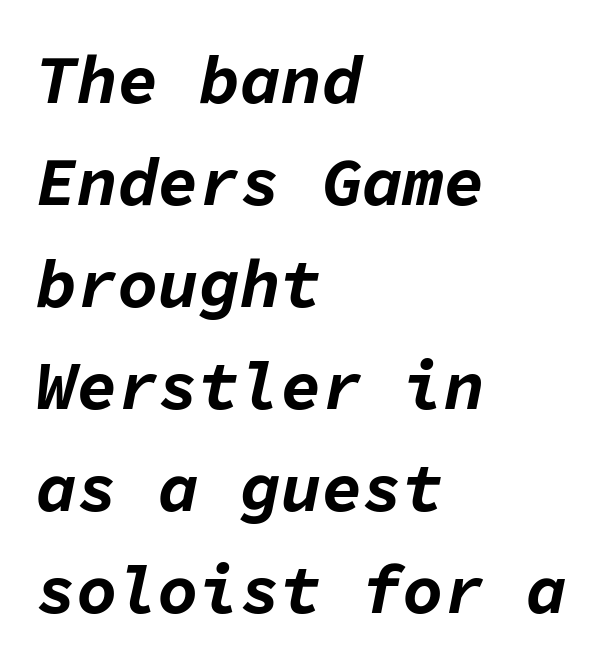
{"italic": "yes", "lean": "right", "slant_degrees": 11, "bold": "yes", "weight": "bold", "width": "normal", "stroke_contrast": "low", "x_height": "medium", "monospaced": "yes", "underline": "no", "align": "left", "line_spacing": "normal", "line_spacing_ratio": 1.5, "letter_spacing": "normal", "letter_spacing_em": 0.0, "glyph_px": 68}
